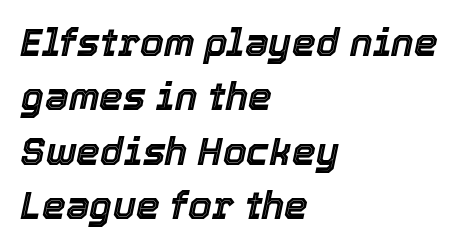
{"italic": "yes", "lean": "right", "slant_degrees": 12, "width": "normal", "x_height": "medium", "monospaced": "no", "underline": "no", "align": "left", "line_spacing": "normal", "line_spacing_ratio": 1.43, "letter_spacing": "normal", "letter_spacing_em": 0.0, "glyph_px": 38}
